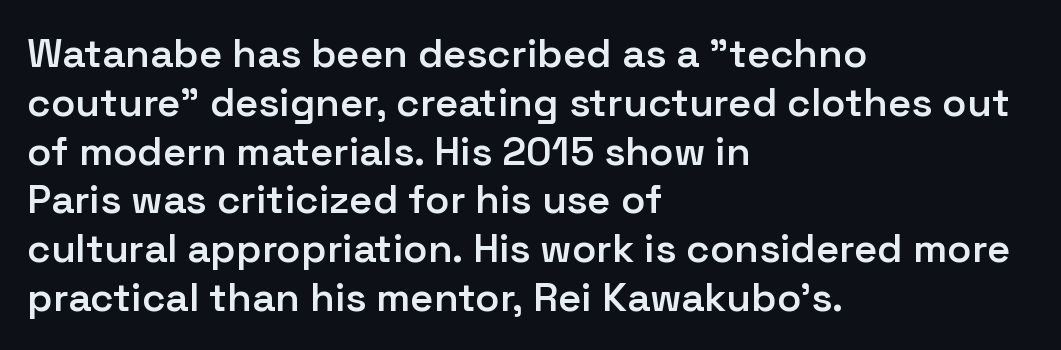
Underlining? Definitely not there. Summary of weight: moderately heavy, a semibold. Between one letter and the next there's only the usual sliver of space. Examine the stroke ends and you'll find no serifs. Do the letters lean? They stand straight.
